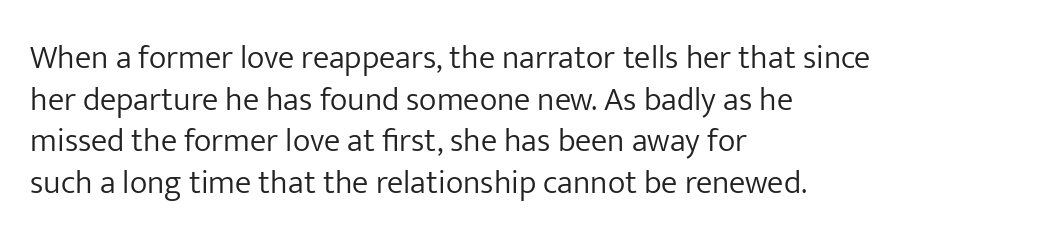
Looks like regular typesetting: each glyph gets only the width it needs. Caption: multi-line text, flush left, ragged right. Nope, no serifs anywhere on these letters. Students, note that the glyphs here touch the page at normal intervals. The string is rendered with underlining switched off.
